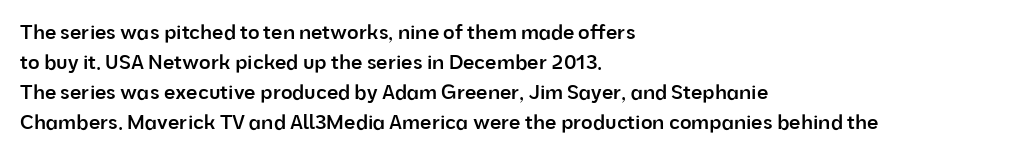
The image shows 20 px text type, upright; set left-aligned, normal line spacing (1.5x), normal letter spacing, not underlined.
